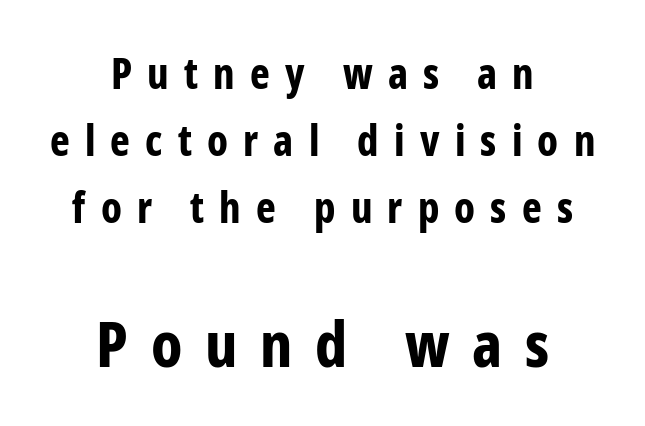
{"serif": "no", "italic": "no", "bold": "yes", "weight": "bold", "width": "condensed", "stroke_contrast": "low", "x_height": "medium", "monospaced": "no", "underline": "no", "align": "center", "line_spacing": "normal", "line_spacing_ratio": 1.6, "letter_spacing": "wide", "letter_spacing_em": 0.36, "larger_block": "second", "size_ratio": 1.5, "glyph_px": 63}
